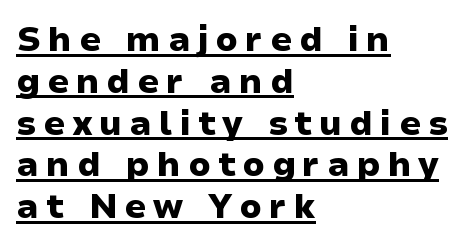
Do the characters align in a grid? No, the font is proportional. Posture: straight, roman, zero tilt. Somebody hit Ctrl+U on this one — the words are underlined. What kind of face is this? One without serifs — a sans. The sample has been set heavy, in full bold.
